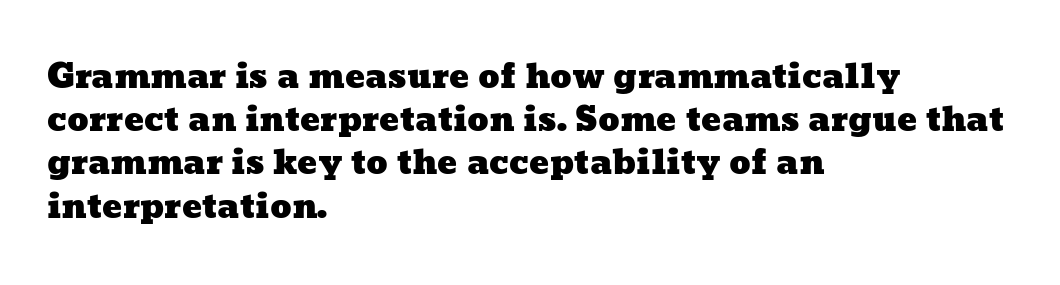
Q: Is the text underlined? A: No.
Q: How is the paragraph aligned? A: Left-aligned.
Q: Is the spacing between letters normal or unusually wide? A: Normal.
Q: Is the spacing between lines tight, normal or loose? A: Normal.
Q: Width (condensed, normal, or wide)? A: Wide.
Q: Stroke contrast? A: Low.
Q: x-height? A: Medium.
Q: Monospaced? A: No.
